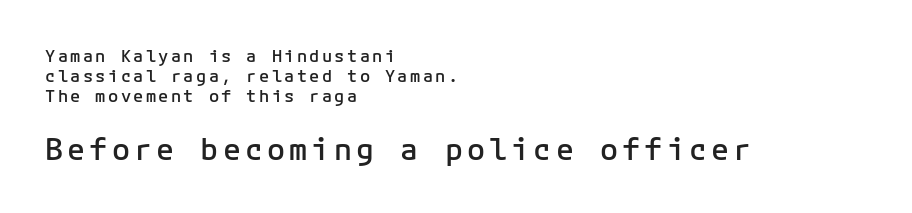
Q: Is the text bold? A: Semi-bold.
Q: Is the text italic (slanted)? A: No, it is upright.
Q: Is the typeface a serif or a sans-serif typeface? A: Sans-serif.
Q: Is the text underlined? A: No.
Q: How is the paragraph aligned? A: Left-aligned.
Q: Which block of text is set in a larger size, the first (top) or the second (bottom)? A: The second (bottom) one.
Q: Width (condensed, normal, or wide)? A: Normal.
Q: Stroke contrast? A: Low.
Q: x-height? A: Medium.
Q: Monospaced? A: Yes.
